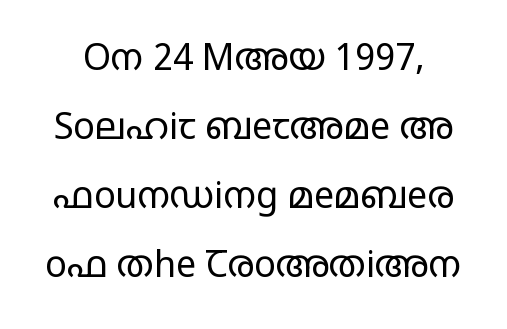
Unmarked baselines from the first word to the last. The passage shown is not bold in any degree. Are there feet on the stems? There aren't — it's a sans. The rendering keeps characters at their native spacing.
